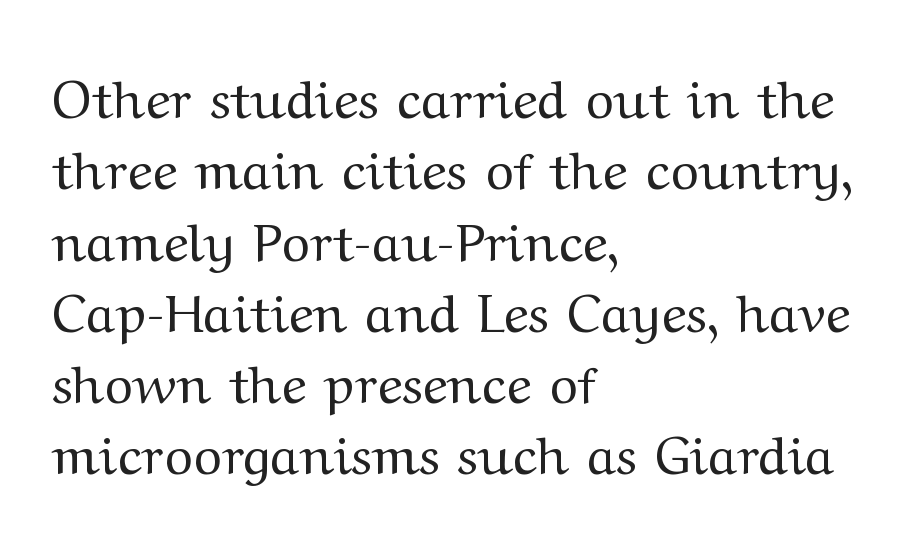
The image shows 54 px regular-weight, wide serif type, upright; set left-aligned, normal line spacing (1.32x), normal letter spacing, not underlined; medium stroke contrast and a medium x-height.
